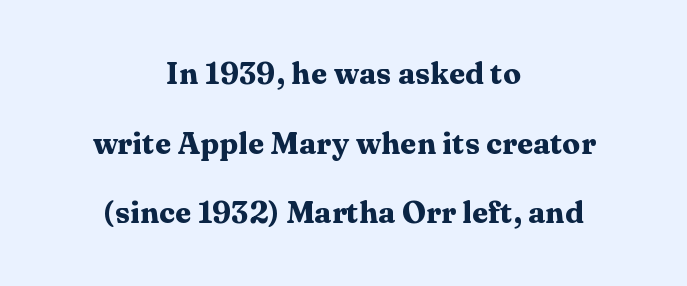
The image shows 30 px heavy, wide serif type, upright; set centered, loose line spacing (2.32x), normal letter spacing, not underlined; medium stroke contrast and a medium x-height.
